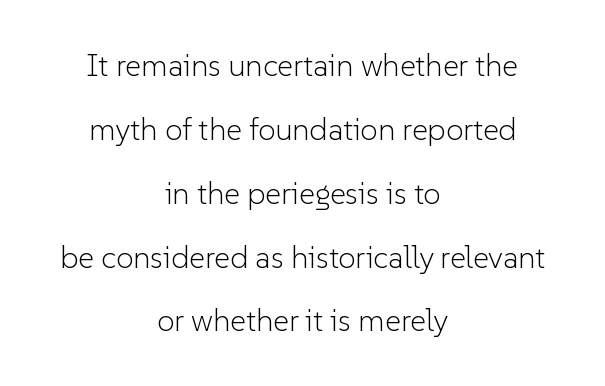
The rendering shows plain stroke endings on the letterforms — a sans-serif design. Students, note that the glyphs here touch the page at normal intervals. Compared with a flush-left layout, this one balances lines on the center instead. Is the stroke heavy? The answer is a plain regular-or-lighter. The block of text is sparse from top to bottom, with ample space between rows.
